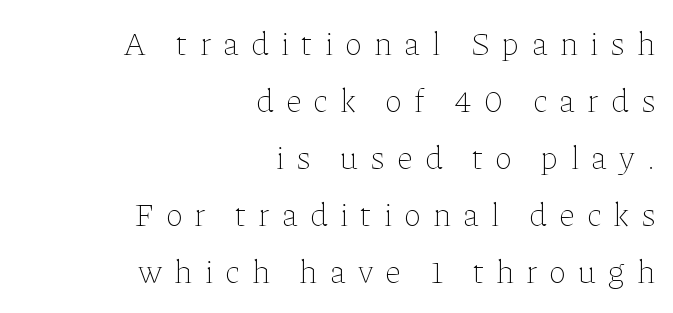
Characters follow at a spacing far wider than the type designer built in. A typesetter would call this proportional, since set widths differ per character. This sample uses an upright cut, with every glyph sitting square on the baseline. Descenders are the only things crossing below the line. This sample is right-justified, so line beginnings fall wherever the words allow. Counters stay open thanks to moderate or lighter strokes.
